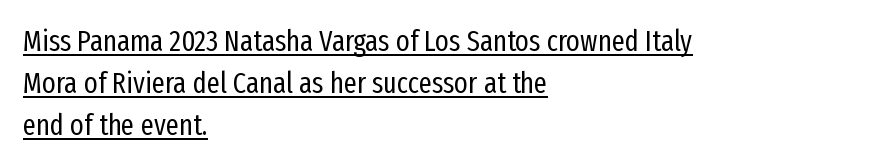
These characters rest on top of a visible drawn line. The letters stand straight up with perfectly vertical stems. The letters carry no serifs — their stems end cleanly without finishing strokes. Think of a printed novel: that variable character pitch is what you see here. Horizontal alignment here is leftward, the default for most running prose. Does extra space separate the letters? No, they use regular spacing.
